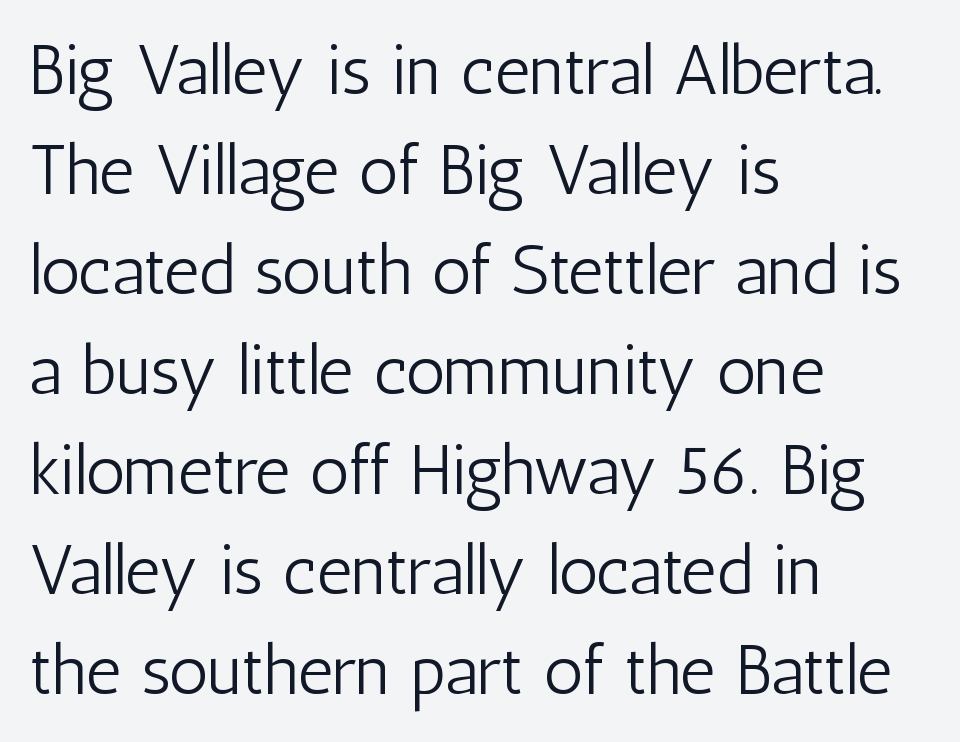
Q: Is the text bold? A: No.
Q: Is the text italic (slanted)? A: No, it is upright.
Q: Is the typeface a serif or a sans-serif typeface? A: Sans-serif.
Q: Is the text underlined? A: No.
Q: How is the paragraph aligned? A: Left-aligned.
Q: Is the spacing between letters normal or unusually wide? A: Normal.
Q: Is the spacing between lines tight, normal or loose? A: Normal.
Q: Width (condensed, normal, or wide)? A: Condensed.
Q: Stroke contrast? A: Low.
Q: x-height? A: Medium.
Q: Monospaced? A: No.
